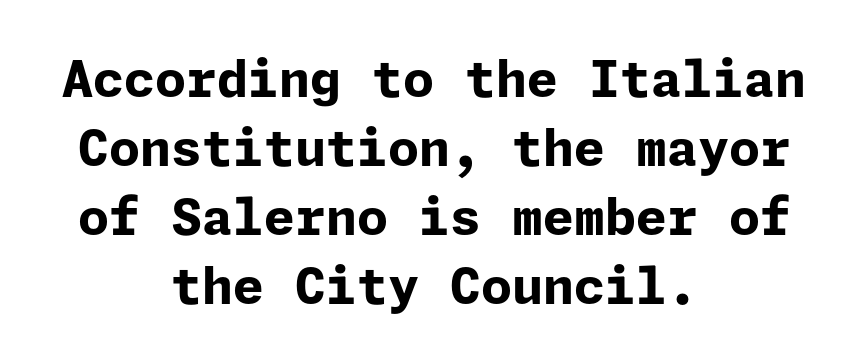
The image shows 50 px bold sans-serif type, upright; set centered, normal line spacing (1.38x), normal letter spacing, not underlined; low stroke contrast and a medium x-height.
